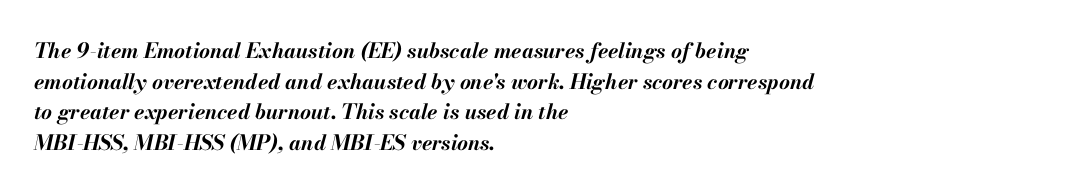
In terms of posture, this sample is oblique. If you drew a ruler down the left edge, every line would touch it. Descenders hang freely into open space. Plenty of ink on the page — the face is bold.
